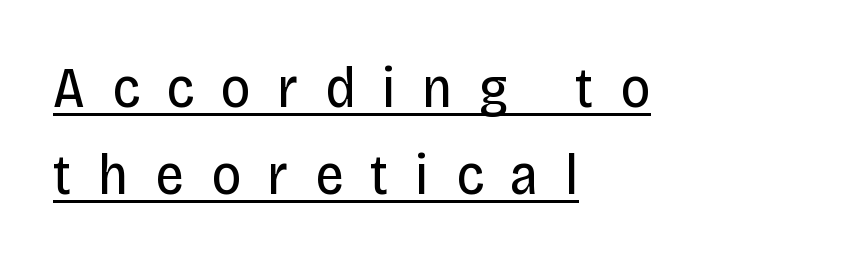
Q: Is the text bold? A: No.
Q: Is the text italic (slanted)? A: No, it is upright.
Q: Is the typeface a serif or a sans-serif typeface? A: Sans-serif.
Q: Is the text underlined? A: Yes.
Q: How is the paragraph aligned? A: Left-aligned.
Q: Is the spacing between letters normal or unusually wide? A: Unusually wide.
Q: Is the spacing between lines tight, normal or loose? A: Normal.
Q: Width (condensed, normal, or wide)? A: Condensed.
Q: Stroke contrast? A: Low.
Q: x-height? A: Large.
Q: Monospaced? A: No.
